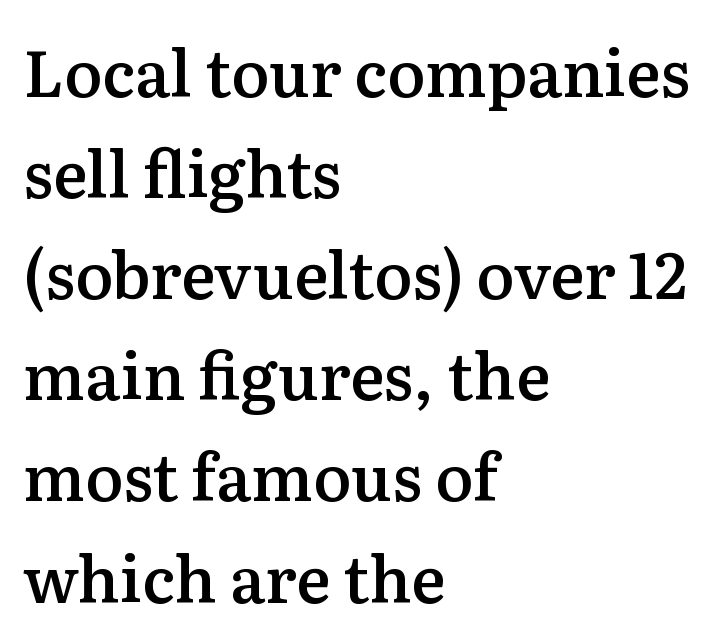
{"serif": "yes", "italic": "no", "bold": "semi", "weight": "semibold", "width": "normal", "stroke_contrast": "medium", "x_height": "medium", "monospaced": "no", "underline": "no", "align": "left", "line_spacing": "normal", "line_spacing_ratio": 1.58, "letter_spacing": "normal", "letter_spacing_em": 0.0, "glyph_px": 64}
